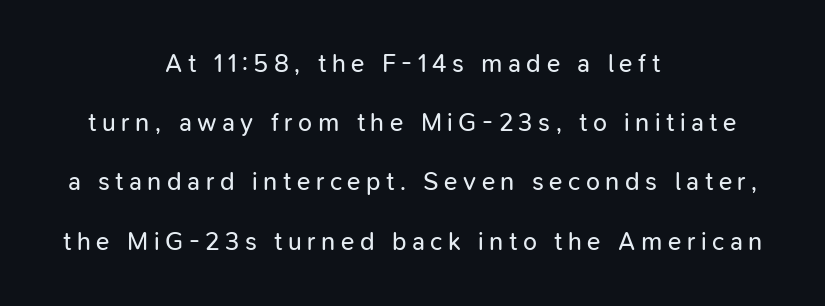
The image shows 25 px text type, upright; set centered, loose line spacing (2.37x), unusually wide letter spacing (+0.22 em), not underlined.
